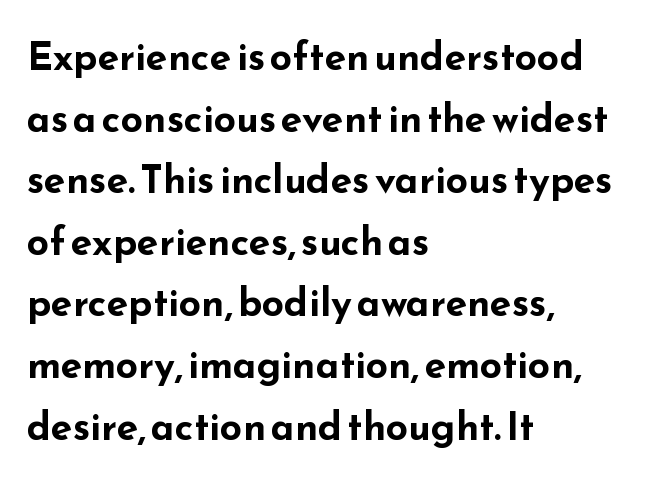
Q: Is the text bold? A: Yes.
Q: Is the text italic (slanted)? A: No, it is upright.
Q: Is the typeface a serif or a sans-serif typeface? A: Sans-serif.
Q: Is the text underlined? A: No.
Q: How is the paragraph aligned? A: Left-aligned.
Q: Is the spacing between letters normal or unusually wide? A: Normal.
Q: Is the spacing between lines tight, normal or loose? A: Normal.
Q: Width (condensed, normal, or wide)? A: Wide.
Q: Stroke contrast? A: Low.
Q: x-height? A: Small.
Q: Monospaced? A: No.
